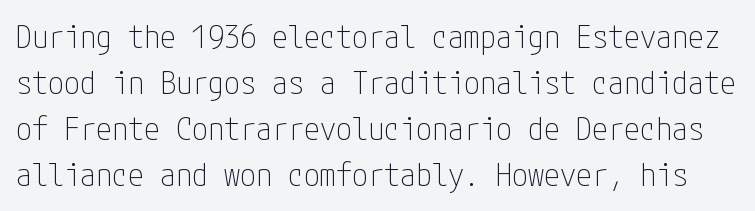
{"serif": "no", "italic": "no", "bold": "no", "weight": "thin", "width": "condensed", "stroke_contrast": "low", "x_height": "medium", "underline": "no", "line_spacing": "normal", "line_spacing_ratio": 1.44, "letter_spacing": "normal", "letter_spacing_em": 0.0, "glyph_px": 32}
